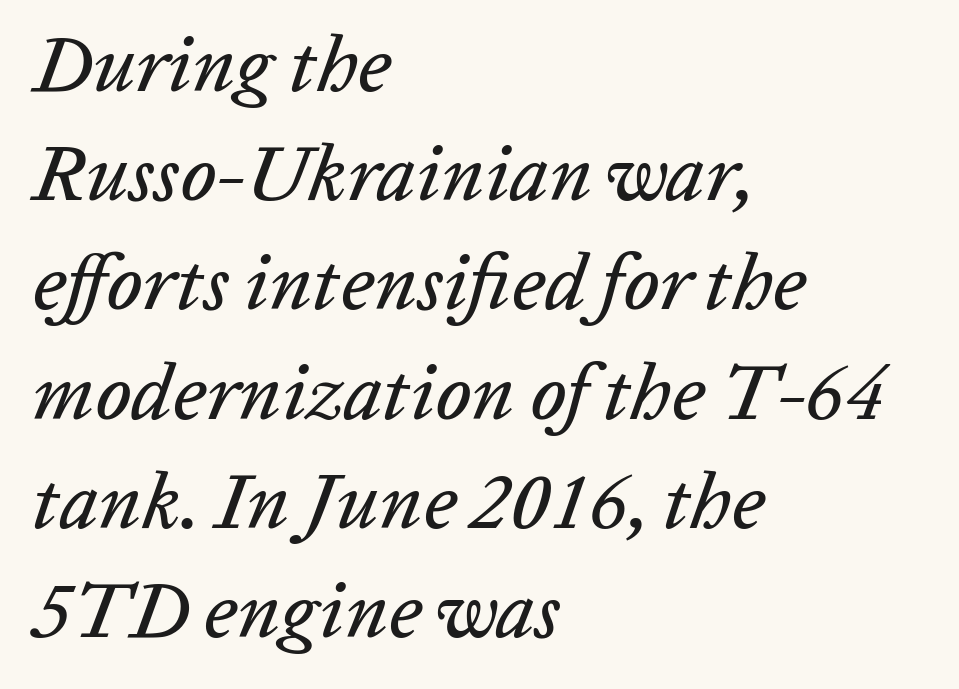
Q: Is the text italic (slanted)? A: Yes, it leans right by about 20 degrees.
Q: Is the text underlined? A: No.
Q: How is the paragraph aligned? A: Left-aligned.
Q: Is the spacing between letters normal or unusually wide? A: Normal.
Q: Is the spacing between lines tight, normal or loose? A: Normal.
Q: Width (condensed, normal, or wide)? A: Normal.
Q: Stroke contrast? A: Low.
Q: x-height? A: Medium.
Q: Monospaced? A: No.
